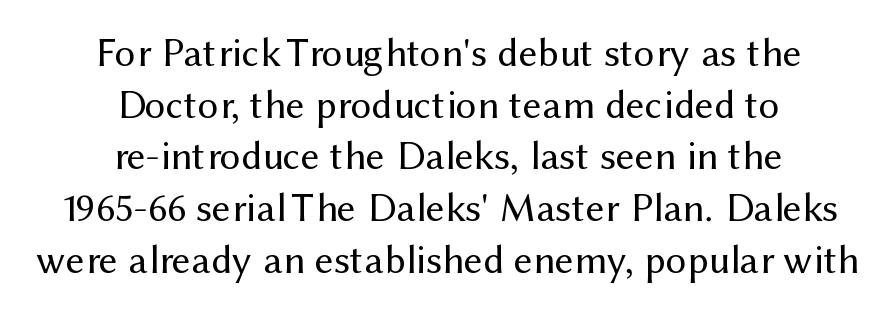
The typesetter chose a symmetrical, centered arrangement here. How would I describe the line gaps? Plain and ordinary. Upright lettering throughout. Do the characters align in a grid? No, the font is proportional. Summary of weight: not heavy and not bold. Nothing sits at the stroke ends, so this counts as sans-serif.
